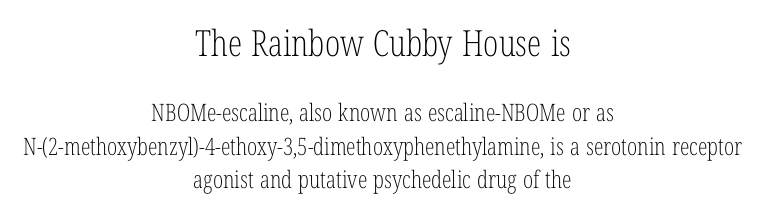
Q: Is the text bold? A: No.
Q: Is the text italic (slanted)? A: No, it is upright.
Q: Is the typeface a serif or a sans-serif typeface? A: Serif.
Q: Is the text underlined? A: No.
Q: How is the paragraph aligned? A: Centered.
Q: Is the spacing between letters normal or unusually wide? A: Normal.
Q: Is the spacing between lines tight, normal or loose? A: Normal.
Q: Which block of text is set in a larger size, the first (top) or the second (bottom)? A: The first (top) one.
Q: Width (condensed, normal, or wide)? A: Condensed.
Q: Stroke contrast? A: Low.
Q: x-height? A: Medium.
Q: Monospaced? A: No.
